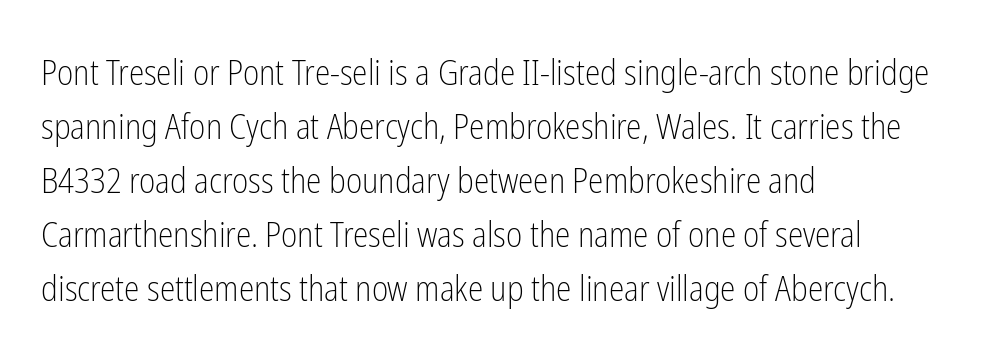
The image shows 35 px light, condensed sans-serif type, upright; set left-aligned, normal line spacing (1.54x), normal letter spacing, not underlined; low stroke contrast and a medium x-height.
